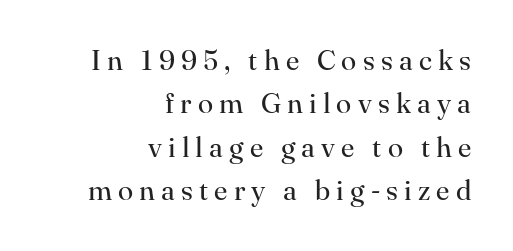
The image shows 28 px regular-weight serif type, upright; set right-aligned, normal line spacing (1.55x), unusually wide letter spacing (+0.22 em), not underlined; high stroke contrast and a small x-height.
